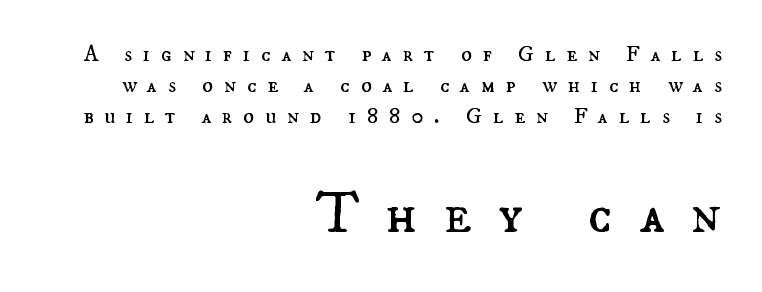
Q: Is the text bold? A: No.
Q: Is the text italic (slanted)? A: No, it is upright.
Q: Is the text underlined? A: No.
Q: How is the paragraph aligned? A: Right-aligned.
Q: Is the spacing between letters normal or unusually wide? A: Unusually wide.
Q: Is the spacing between lines tight, normal or loose? A: Normal.
Q: Which block of text is set in a larger size, the first (top) or the second (bottom)? A: The second (bottom) one.
Q: Width (condensed, normal, or wide)? A: Normal.
Q: Stroke contrast? A: Medium.
Q: x-height? A: Small.
Q: Monospaced? A: No.
